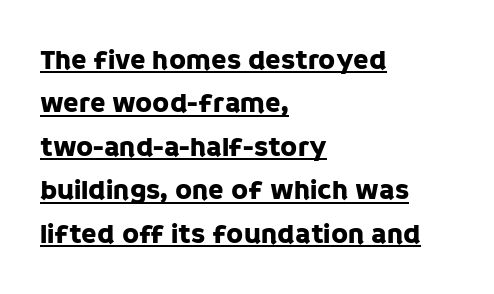
What's the leading like? Ordinary, nothing unusual. Each letter keeps its own natural width here, so spacing adapts to shape. Every row of glyphs begins at an identical x-position on the left. If you drew a line through each stem, it would be perfectly vertical. The letters carry no serifs — their stems end cleanly without finishing strokes. Honestly, the letter spacing is just normal — you wouldn't notice it.
